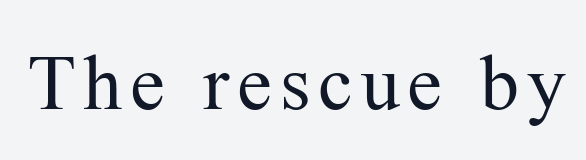
{"serif": "yes", "italic": "no", "bold": "no", "weight": "regular", "width": "normal", "stroke_contrast": "medium", "x_height": "medium", "monospaced": "no", "underline": "no", "glyph_px": 78}
